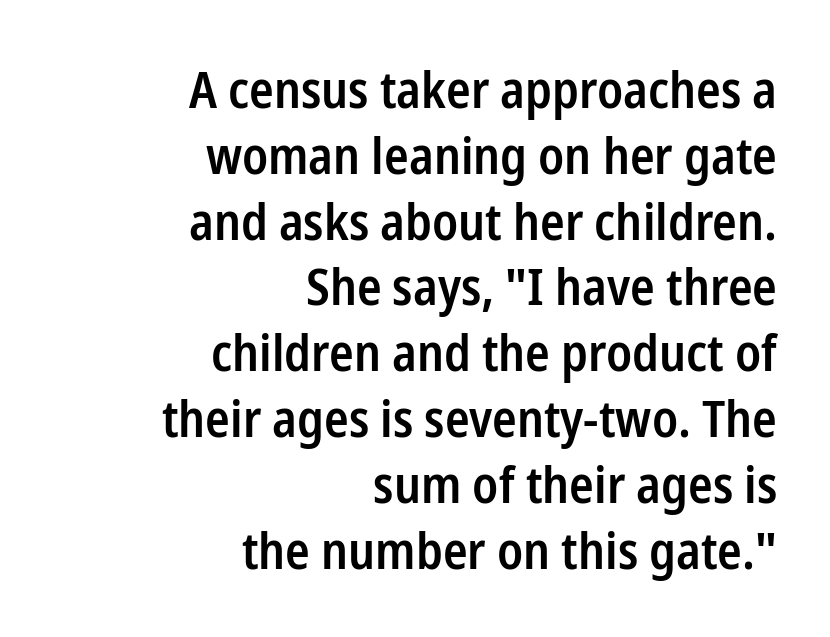
{"serif": "no", "italic": "no", "bold": "semi", "weight": "semibold", "width": "condensed", "stroke_contrast": "low", "x_height": "medium", "monospaced": "no", "underline": "no", "align": "right", "line_spacing": "normal", "line_spacing_ratio": 1.29, "letter_spacing": "normal", "letter_spacing_em": 0.0, "glyph_px": 51}
